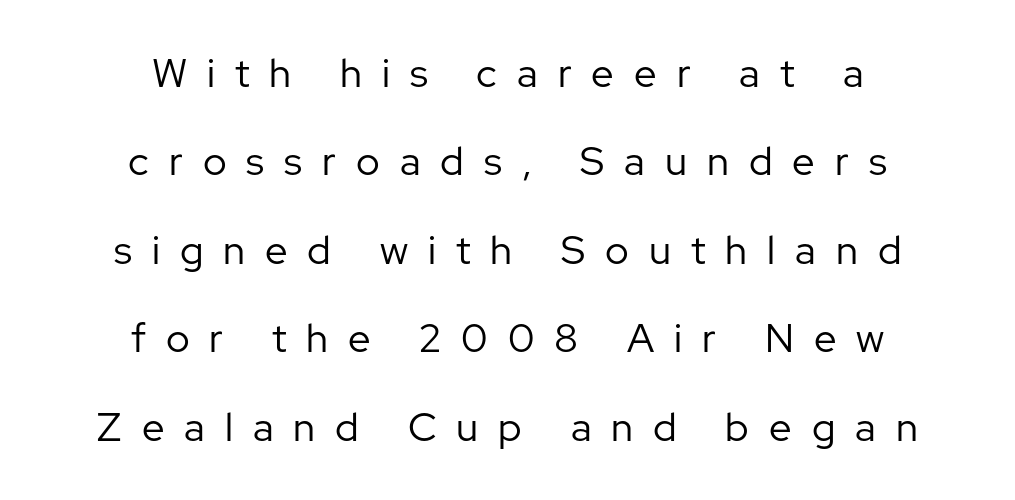
The image shows 40 px regular-weight sans-serif type, upright; set centered, loose line spacing (2.21x), unusually wide letter spacing (+0.5 em), not underlined; low stroke contrast and a medium x-height.
